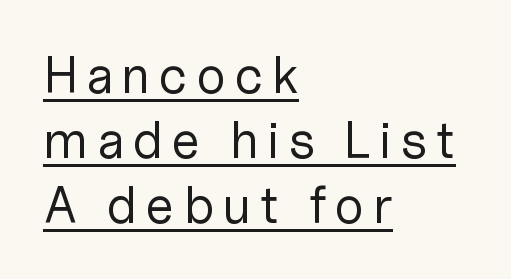
The passage shown is typed in a proportional face where columns would drift. The setting favours the left margin, as ordinary paragraphs usually do. Has an underline been added? It has. Grotesque or geometric, the face here clearly has no serifs. The rows are spaced the way most documents space them. Heaviness? Minimal to ordinary, like unemphasized prose.
